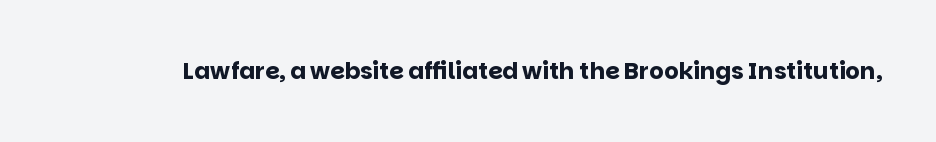
The image shows 23 px bold type, upright; set normal letter spacing, not underlined.
